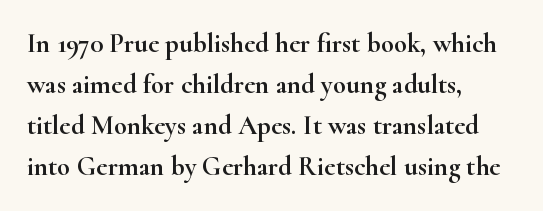
Q: Is the text italic (slanted)? A: No, it is upright.
Q: Is the text underlined? A: No.
Q: How is the paragraph aligned? A: Left-aligned.
Q: Is the spacing between letters normal or unusually wide? A: Normal.
Q: Is the spacing between lines tight, normal or loose? A: Normal.
